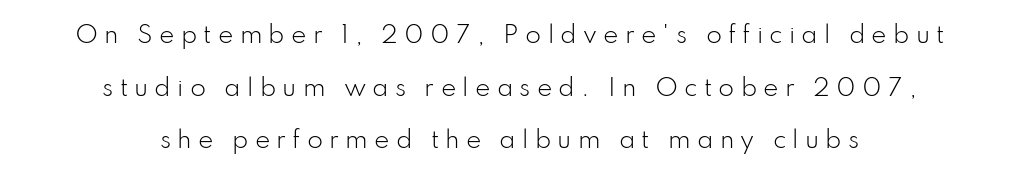
The image shows 23 px text type, upright; set centered, loose line spacing (2.29x), unusually wide letter spacing (+0.27 em), not underlined.
